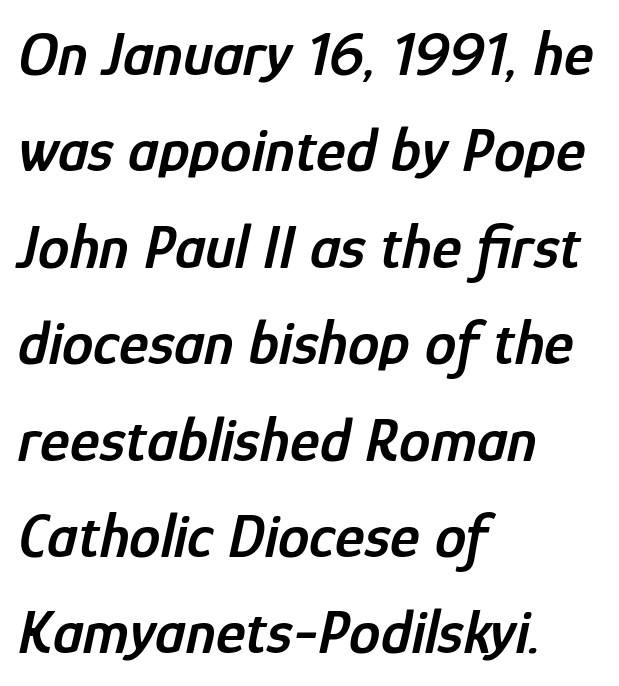
The image shows 63 px semibold, condensed type, italic (leaning right); set left-aligned, normal line spacing (1.53x), normal letter spacing, not underlined; low stroke contrast and a medium x-height.
